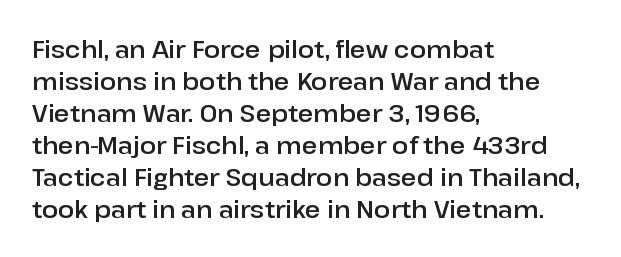
{"italic": "no", "underline": "no", "align": "left", "line_spacing": "normal", "line_spacing_ratio": 1.33, "letter_spacing": "normal", "letter_spacing_em": 0.0, "glyph_px": 24}
